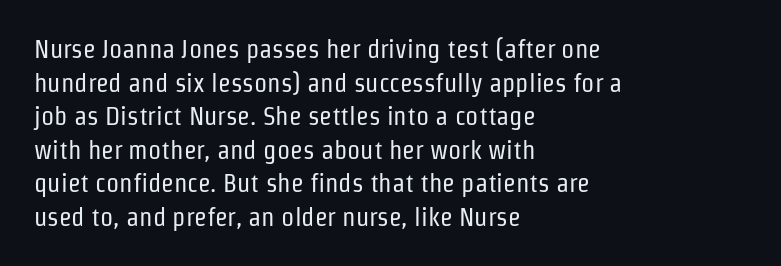
{"italic": "no", "bold": "no", "underline": "no", "align": "left", "line_spacing": "normal", "line_spacing_ratio": 1.29, "letter_spacing": "normal", "letter_spacing_em": 0.0, "glyph_px": 26}
